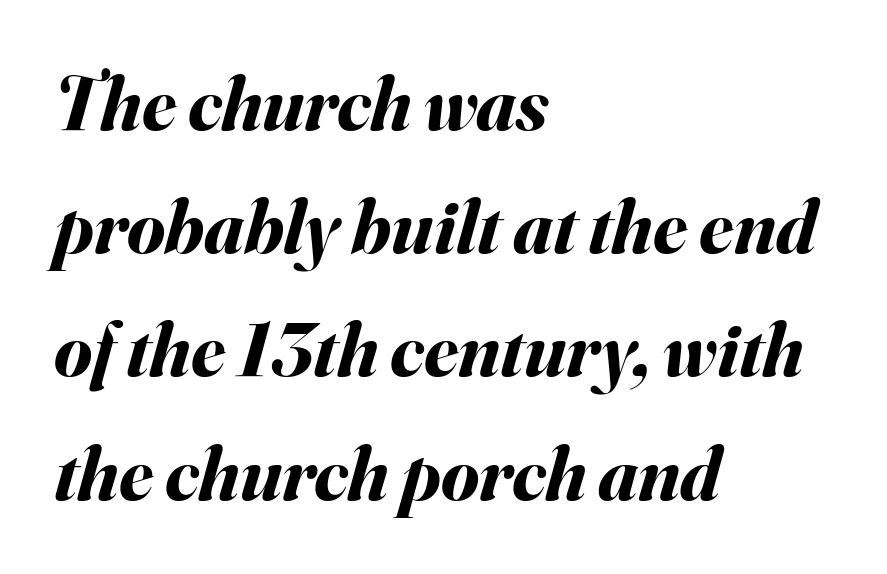
Its strokes are broad and dark, the hallmark of bold type. Where is the straight margin? On the left. Spacing between characters is what you'd get straight out of the box. Italic: yes, the glyphs are oblique. Evenly set lines give the paragraph a standard silhouette.
